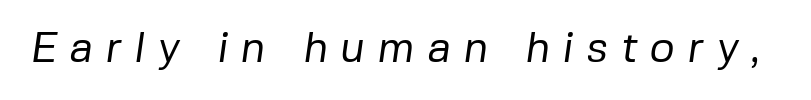
The image shows 43 px regular-weight sans-serif type; set unusually wide letter spacing (+0.29 em), not underlined; low stroke contrast and a medium x-height.
